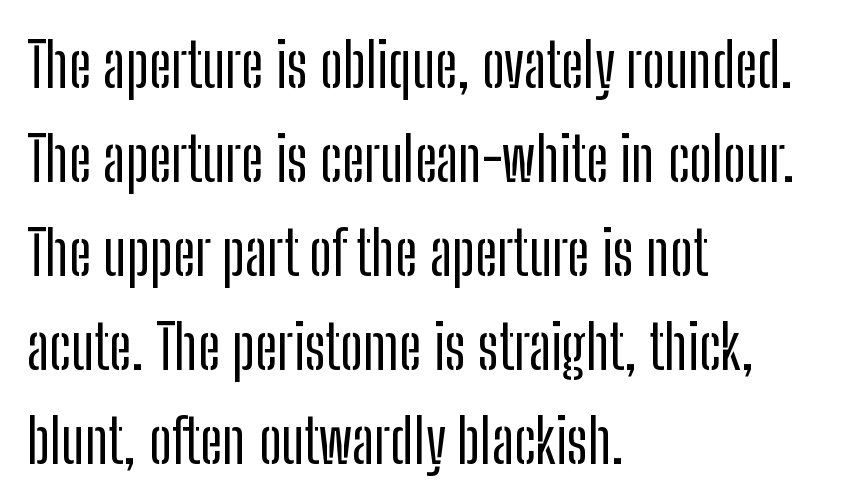
Q: Is the text italic (slanted)? A: No, it is upright.
Q: Is the typeface a serif or a sans-serif typeface? A: Sans-serif.
Q: Is the text underlined? A: No.
Q: How is the paragraph aligned? A: Left-aligned.
Q: Is the spacing between letters normal or unusually wide? A: Normal.
Q: Is the spacing between lines tight, normal or loose? A: Normal.
Q: Width (condensed, normal, or wide)? A: Condensed.
Q: Stroke contrast? A: Low.
Q: x-height? A: Medium.
Q: Monospaced? A: No.
